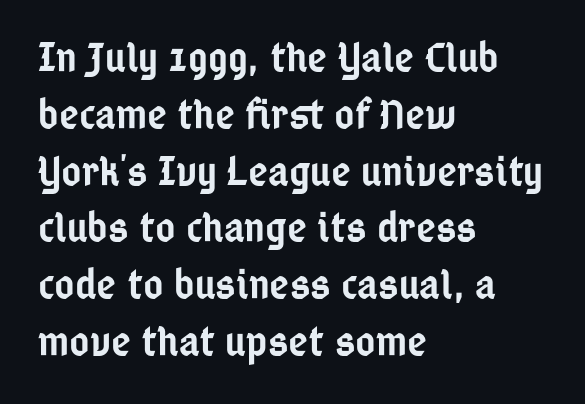
The image shows 43 px semibold, condensed sans-serif type, upright; set left-aligned, normal line spacing (1.32x), normal letter spacing, not underlined; low stroke contrast and a medium x-height.
